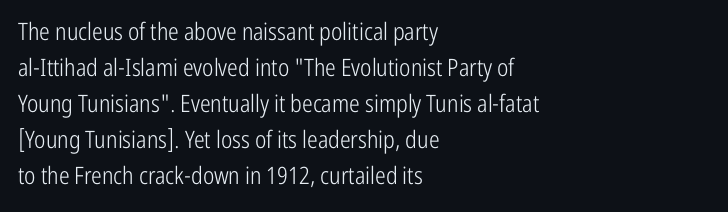
The image shows 24 px text type, upright; set left-aligned, normal line spacing (1.5x), normal letter spacing, not underlined.
